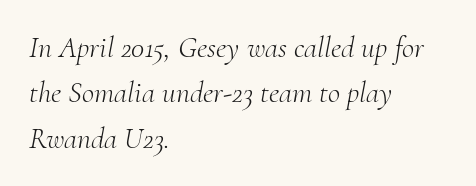
{"serif": "yes", "italic": "yes", "lean": "right", "slant_degrees": 10, "bold": "no", "weight": "light", "width": "normal", "stroke_contrast": "medium", "x_height": "small", "monospaced": "no", "underline": "no", "align": "left", "line_spacing": "normal", "line_spacing_ratio": 1.51, "letter_spacing": "normal", "letter_spacing_em": 0.0, "glyph_px": 30}
